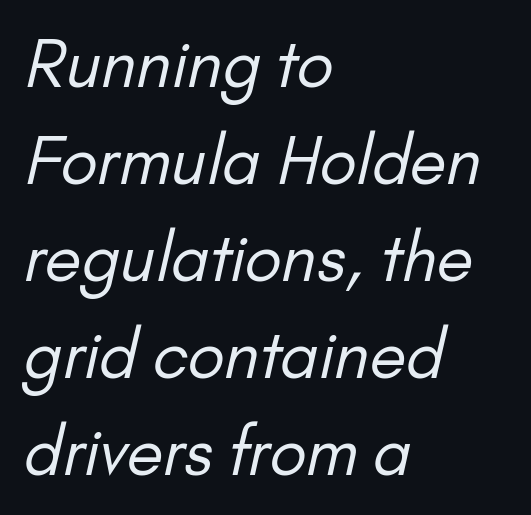
Each letter keeps its own natural width here, so spacing adapts to shape. The cut favours lightness, reaching ordinary text weight at its darkest. The lines are quadded left. Serifs: no, the terminals of the letterforms are clean. Beneath every word, the page is bare.
